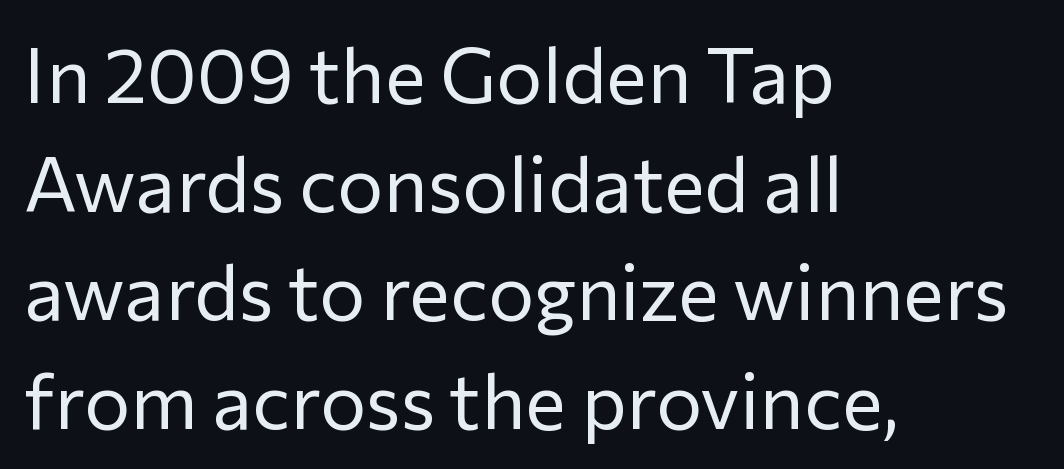
{"serif": "no", "italic": "no", "bold": "no", "weight": "regular", "width": "normal", "stroke_contrast": "low", "x_height": "medium", "monospaced": "no", "underline": "no", "align": "left", "line_spacing": "normal", "line_spacing_ratio": 1.41, "letter_spacing": "normal", "letter_spacing_em": 0.0, "glyph_px": 77}
